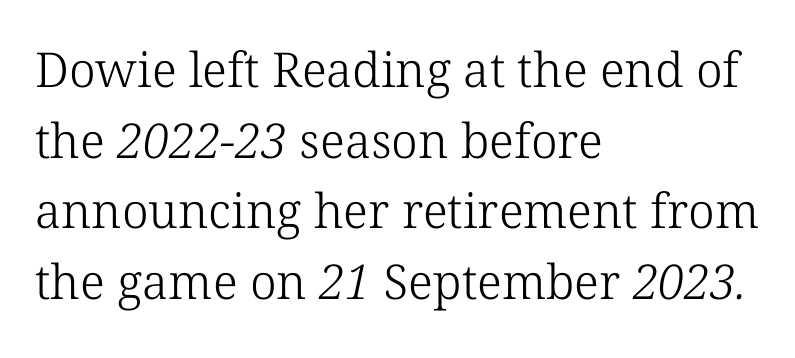
Nobody drew a line under any word here. Is the type heavy? It reads as light-to-regular instead. The rendering uses natural spacing where letterforms have individual widths. Observe the ordinary spacing: letters are neighbours, not strangers. Classification — serif. Where is the straight margin? On the left.
